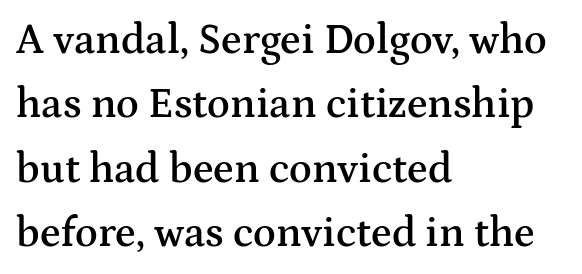
Normally led — the rows are evenly, conventionally spaced. Look at the bottom of the vertical strokes: they flare into serifs here. Each letter keeps its own natural width here, so spacing adapts to shape. Words appear dense and cohesive because spacing is normal. The typography opts for an upright posture over an oblique one.
